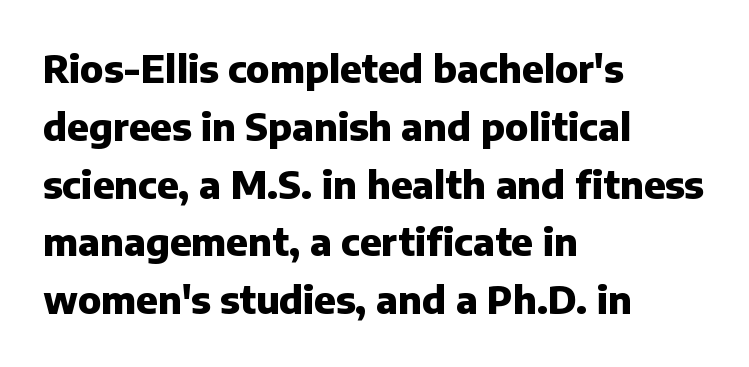
The image shows 38 px heavy sans-serif type, upright; set left-aligned, normal line spacing (1.52x), normal letter spacing, not underlined; low stroke contrast and a medium x-height.
